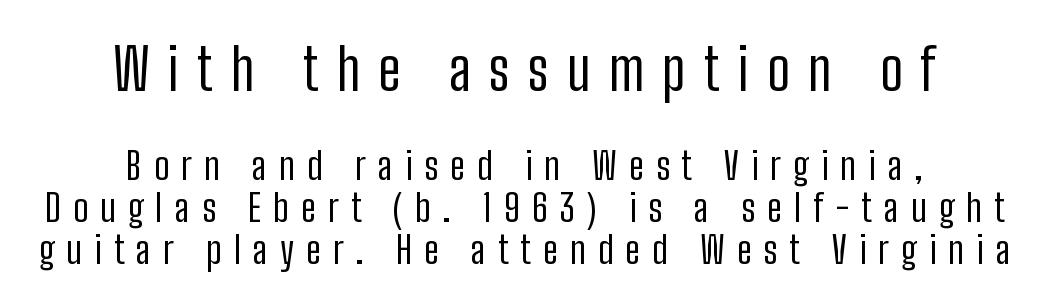
{"serif": "no", "italic": "no", "bold": "no", "weight": "regular", "width": "condensed", "stroke_contrast": "low", "x_height": "medium", "monospaced": "no", "underline": "no", "align": "center", "line_spacing": "tight", "line_spacing_ratio": 1.1, "letter_spacing": "wide", "letter_spacing_em": 0.32, "larger_block": "first", "size_ratio": 1.5, "glyph_px": 57}
